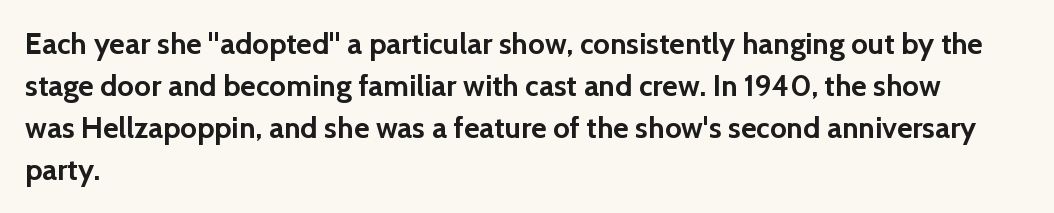
{"serif": "no", "italic": "no", "bold": "yes", "weight": "semibold", "width": "normal", "x_height": "medium", "monospaced": "no", "underline": "no", "align": "left", "line_spacing": "normal", "line_spacing_ratio": 1.4, "letter_spacing": "normal", "letter_spacing_em": 0.0, "glyph_px": 30}
